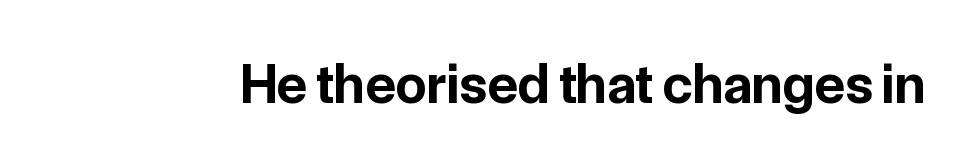
The image shows 56 px bold sans-serif type, upright; set normal letter spacing, not underlined; low stroke contrast and a medium x-height.
